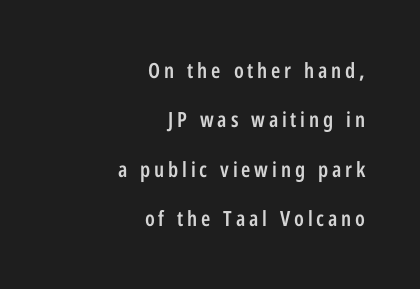
{"italic": "no", "bold": "semi", "underline": "no", "align": "right", "line_spacing": "loose", "line_spacing_ratio": 2.35, "glyph_px": 21}
